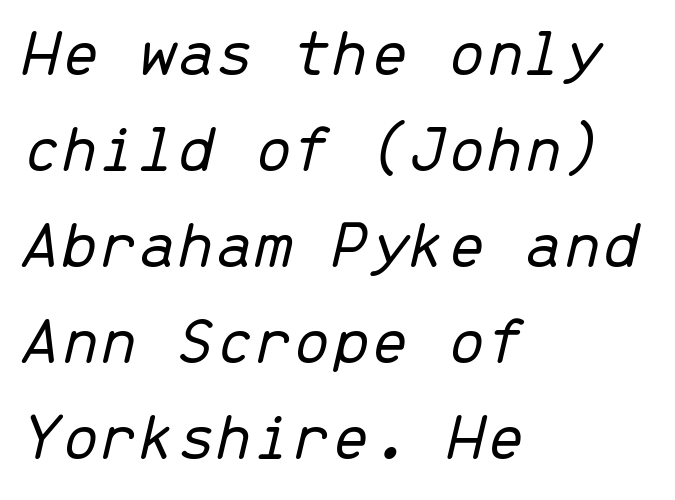
Q: Is the text bold? A: No.
Q: Is the text italic (slanted)? A: Yes, it leans right by about 13 degrees.
Q: Is the text underlined? A: No.
Q: How is the paragraph aligned? A: Left-aligned.
Q: Is the spacing between letters normal or unusually wide? A: Normal.
Q: Is the spacing between lines tight, normal or loose? A: Normal.
Q: Width (condensed, normal, or wide)? A: Normal.
Q: Stroke contrast? A: Low.
Q: x-height? A: Medium.
Q: Monospaced? A: Yes.
